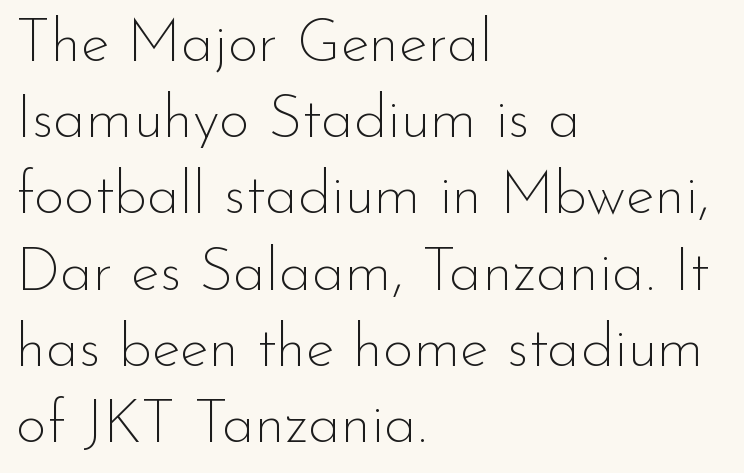
Q: Is the text bold? A: No.
Q: Is the text italic (slanted)? A: No, it is upright.
Q: Is the typeface a serif or a sans-serif typeface? A: Sans-serif.
Q: Is the text underlined? A: No.
Q: How is the paragraph aligned? A: Left-aligned.
Q: Is the spacing between letters normal or unusually wide? A: Normal.
Q: Is the spacing between lines tight, normal or loose? A: Normal.
Q: Width (condensed, normal, or wide)? A: Normal.
Q: Stroke contrast? A: Low.
Q: x-height? A: Small.
Q: Monospaced? A: No.
